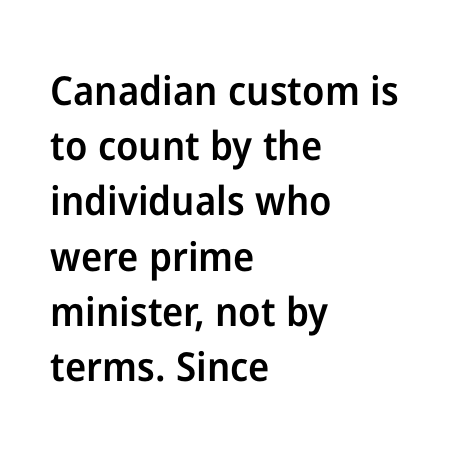
Q: Is the text bold? A: Semi-bold.
Q: Is the text italic (slanted)? A: No, it is upright.
Q: Is the typeface a serif or a sans-serif typeface? A: Sans-serif.
Q: Is the text underlined? A: No.
Q: How is the paragraph aligned? A: Left-aligned.
Q: Is the spacing between letters normal or unusually wide? A: Normal.
Q: Is the spacing between lines tight, normal or loose? A: Normal.
Q: Width (condensed, normal, or wide)? A: Normal.
Q: Stroke contrast? A: Low.
Q: x-height? A: Medium.
Q: Monospaced? A: No.
